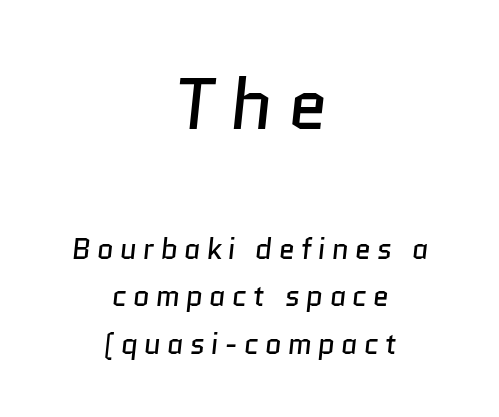
The image shows 72 px regular-weight sans-serif type; set centered, normal line spacing (1.64x), unusually wide letter spacing (+0.21 em), not underlined; the first (top) block is 2.48x larger; low stroke contrast and a medium x-height.
